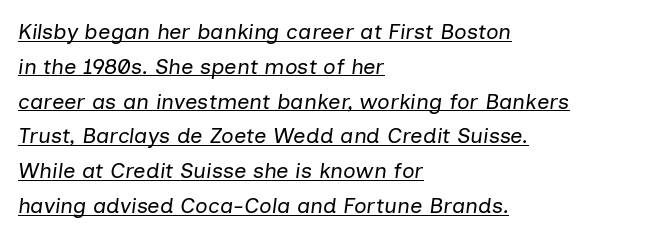
Q: Is the text bold? A: No.
Q: Is the text italic (slanted)? A: Yes, it leans right by about 7 degrees.
Q: Is the text underlined? A: Yes.
Q: How is the paragraph aligned? A: Left-aligned.
Q: Is the spacing between letters normal or unusually wide? A: Normal.
Q: Is the spacing between lines tight, normal or loose? A: Normal.
